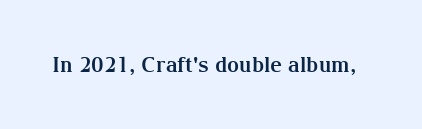
The letterforms sit shoulder to shoulder at normal distance. These lines were composed using upright roman letters. Check the space under the baseline: it is left empty. The sample has been set heavy, in full bold.
